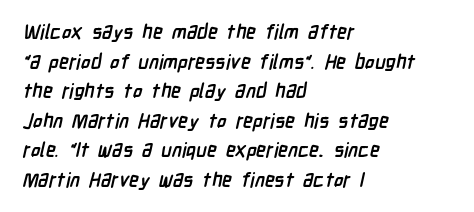
Q: Is the text bold? A: Yes.
Q: Is the text underlined? A: No.
Q: How is the paragraph aligned? A: Left-aligned.
Q: Is the spacing between letters normal or unusually wide? A: Normal.
Q: Is the spacing between lines tight, normal or loose? A: Normal.
